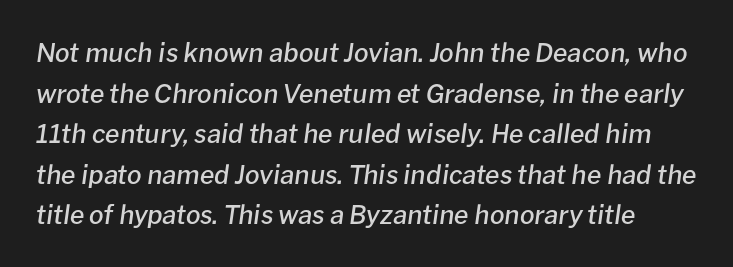
Emphasis by weight is partial: semibold. Unmarked baselines from the first word to the last. The lettering tilts uniformly, giving the passage an italic look. The lines sit at an ordinary, default distance from one another. Standard letterfit; no display-style spreading of the glyphs.
